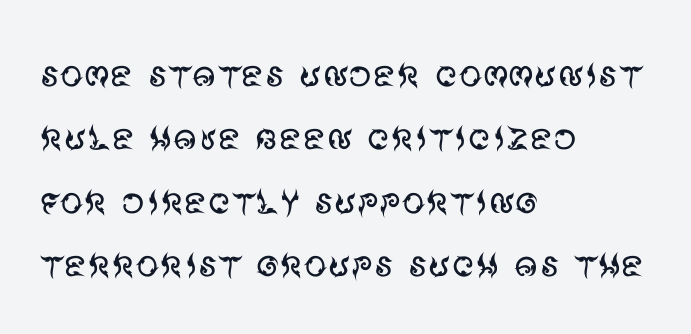
The image shows 46 px regular-weight sans-serif type, upright; set left-aligned, normal line spacing (1.38x), normal letter spacing, not underlined; medium stroke contrast and a large x-height.
